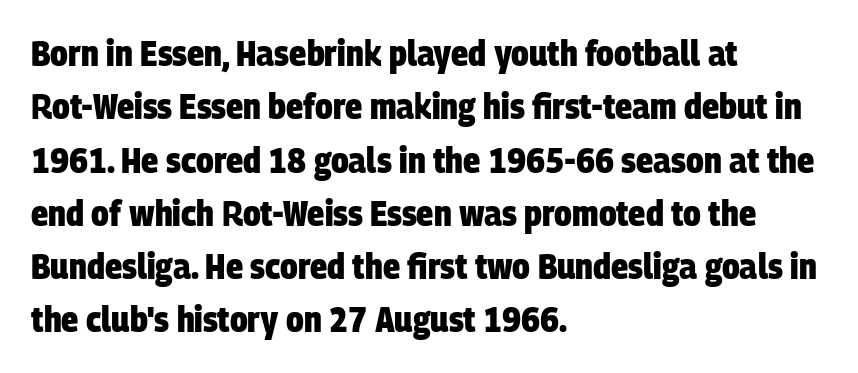
{"serif": "no", "bold": "yes", "weight": "heavy", "width": "condensed", "stroke_contrast": "low", "x_height": "large", "monospaced": "no", "underline": "no", "align": "left", "line_spacing": "normal", "line_spacing_ratio": 1.48, "letter_spacing": "normal", "letter_spacing_em": 0.0, "glyph_px": 36}
